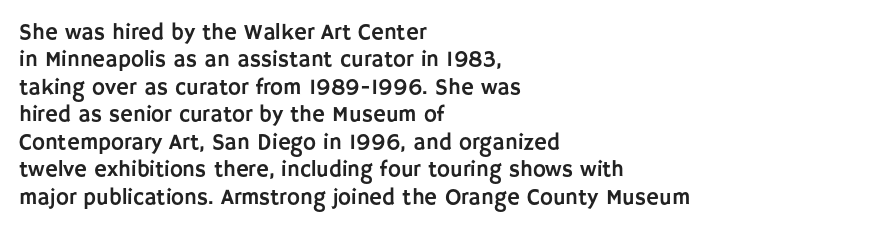
{"italic": "no", "underline": "no", "align": "left", "line_spacing": "normal", "line_spacing_ratio": 1.25, "letter_spacing": "normal", "letter_spacing_em": 0.0, "glyph_px": 22}
